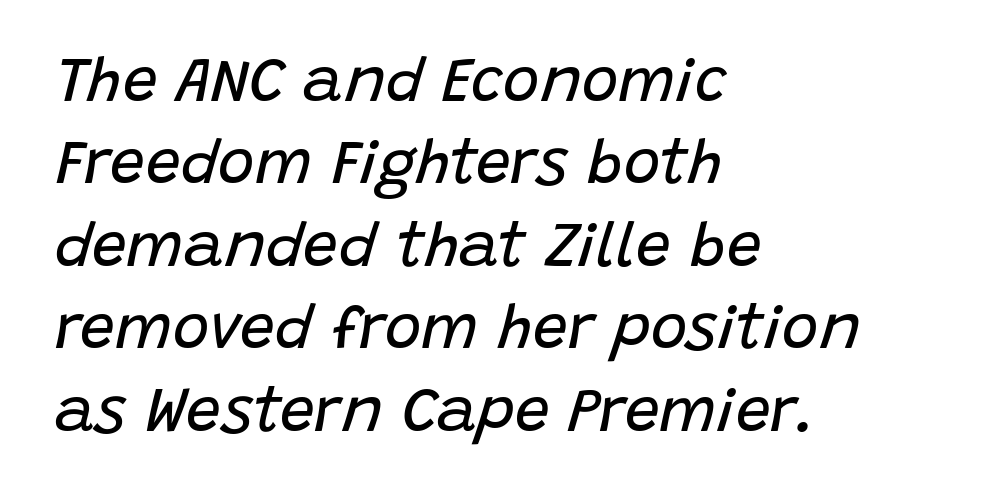
{"italic": "yes", "lean": "right", "slant_degrees": 15, "bold": "no", "weight": "regular", "width": "normal", "stroke_contrast": "low", "x_height": "large", "monospaced": "no", "underline": "no", "align": "left", "line_spacing": "normal", "line_spacing_ratio": 1.33, "letter_spacing": "normal", "letter_spacing_em": 0.0, "glyph_px": 62}
